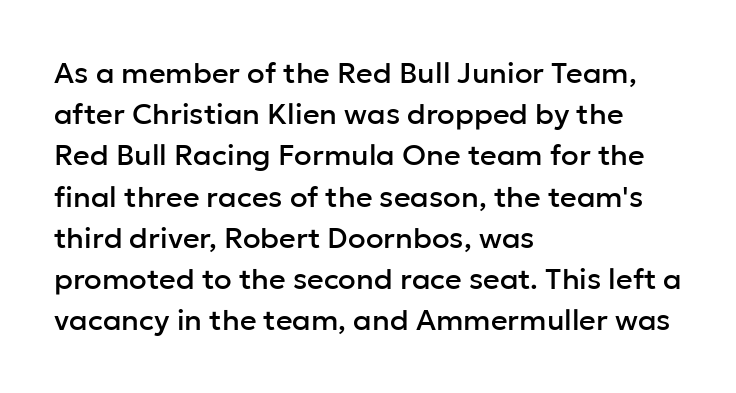
The image shows 29 px sans-serif type, upright; set left-aligned, normal line spacing (1.42x), normal letter spacing, not underlined; low stroke contrast and a medium x-height.
